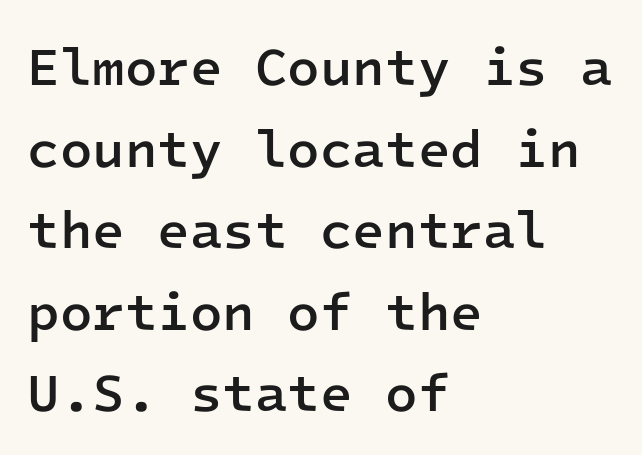
Q: Is the text bold? A: Semi-bold.
Q: Is the text italic (slanted)? A: No, it is upright.
Q: Is the typeface a serif or a sans-serif typeface? A: Sans-serif.
Q: Is the text underlined? A: No.
Q: How is the paragraph aligned? A: Left-aligned.
Q: Is the spacing between letters normal or unusually wide? A: Normal.
Q: Is the spacing between lines tight, normal or loose? A: Normal.
Q: Width (condensed, normal, or wide)? A: Normal.
Q: Stroke contrast? A: Low.
Q: x-height? A: Medium.
Q: Monospaced? A: Yes.
